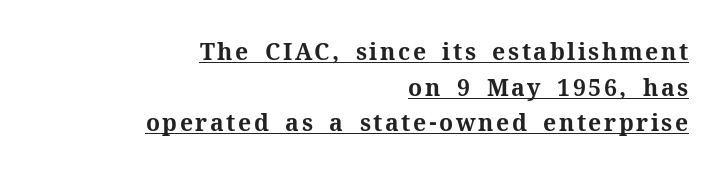
The image shows 23 px bold type, upright; set right-aligned, normal line spacing (1.55x), underlined.
